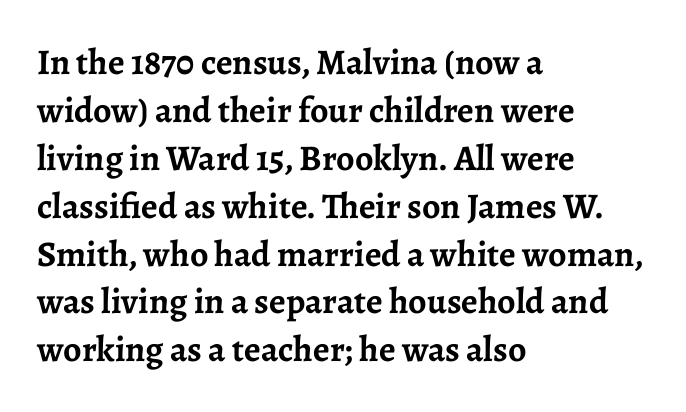
Q: Is the text bold? A: Yes.
Q: Is the text italic (slanted)? A: No, it is upright.
Q: Is the typeface a serif or a sans-serif typeface? A: Serif.
Q: Is the text underlined? A: No.
Q: How is the paragraph aligned? A: Left-aligned.
Q: Is the spacing between letters normal or unusually wide? A: Normal.
Q: Is the spacing between lines tight, normal or loose? A: Normal.
Q: Width (condensed, normal, or wide)? A: Normal.
Q: Stroke contrast? A: Low.
Q: x-height? A: Medium.
Q: Monospaced? A: No.
